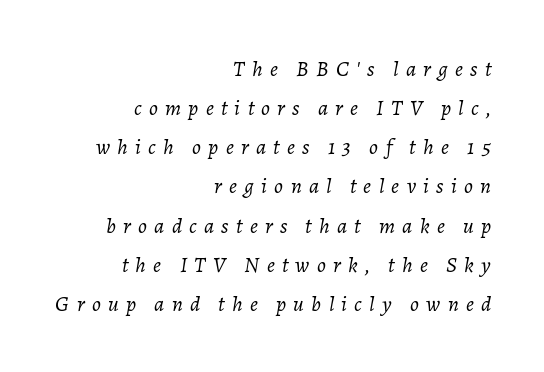
A bare baseline throughout the passage. The rendering inserts visible extra space after every character. The font's italic variant was chosen for this text. The passage shown is not bold in any degree. One-word summary of the alignment: right.
